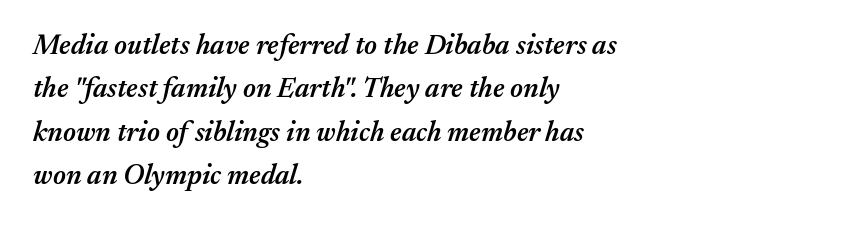
{"italic": "yes", "lean": "right", "slant_degrees": 17, "bold": "semi", "weight": "semibold", "width": "normal", "stroke_contrast": "medium", "x_height": "medium", "monospaced": "no", "underline": "no", "align": "left", "line_spacing": "normal", "line_spacing_ratio": 1.55, "letter_spacing": "normal", "letter_spacing_em": 0.0, "glyph_px": 28}
